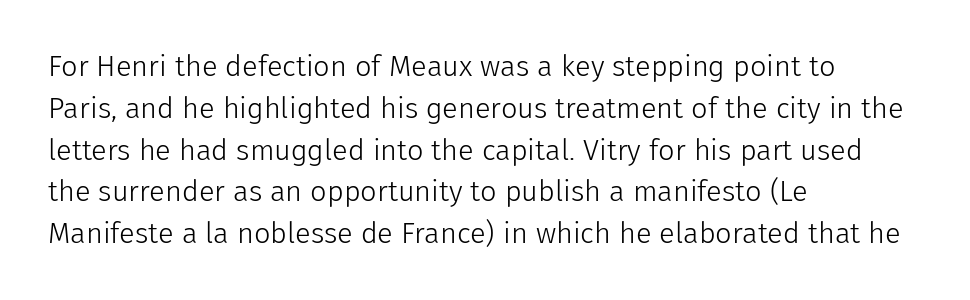
{"serif": "no", "italic": "no", "bold": "no", "weight": "light", "width": "normal", "stroke_contrast": "low", "x_height": "medium", "monospaced": "no", "underline": "no", "align": "left", "line_spacing": "normal", "line_spacing_ratio": 1.44, "letter_spacing": "normal", "letter_spacing_em": 0.0, "glyph_px": 29}
